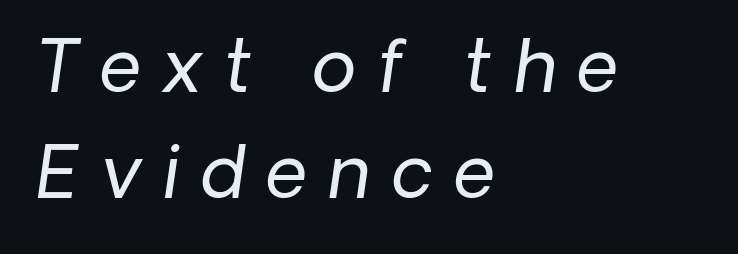
Each new line begins a customary step beneath the previous one. Just letters on the line, the space beneath them empty. Heft: none added — not bold. Note the varied advance widths — an 'i' is clearly narrower than an 'm'.
